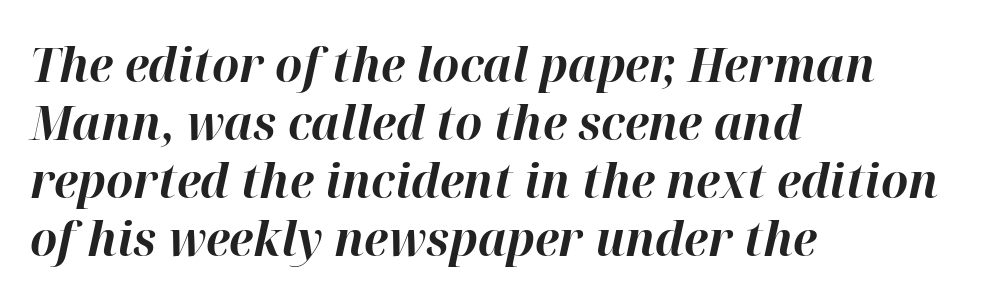
The image shows 48 px bold type, italic (leaning right); set left-aligned, line spacing 1.21x, normal letter spacing, not underlined; high stroke contrast and a medium x-height.
